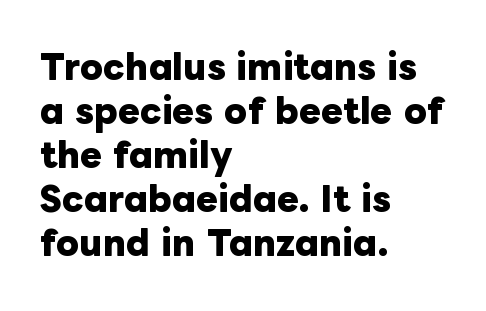
The image shows 33 px heavy type, upright; set left-aligned, normal line spacing (1.33x), normal letter spacing, not underlined; low stroke contrast and a medium x-height.
